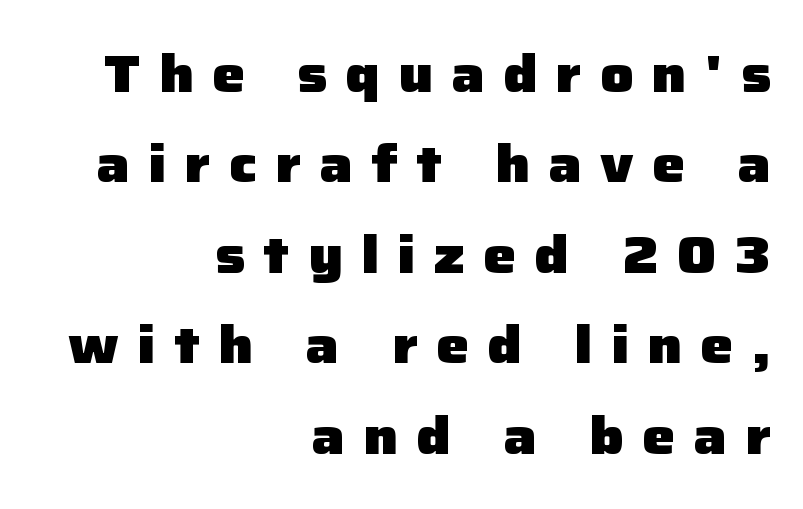
{"serif": "no", "italic": "no", "bold": "yes", "weight": "heavy", "width": "normal", "stroke_contrast": "low", "x_height": "medium", "monospaced": "no", "underline": "no", "align": "right", "line_spacing_ratio": 1.74, "letter_spacing": "wide", "letter_spacing_em": 0.35, "glyph_px": 52}
